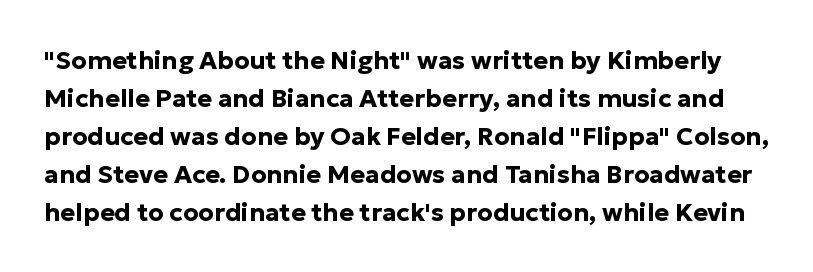
The words here are not underlined. The typesetting leans heavy: a genuine bold. The lines sit at an ordinary, default distance from one another. Observe the ordinary spacing: letters are neighbours, not strangers. Vertical strokes here are truly vertical.
